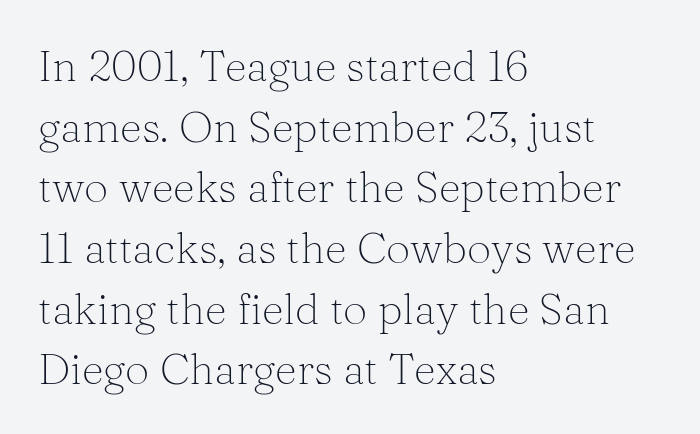
This rendering employs a face with finishing strokes, i.e., a serif. The typesetting does not lean heavy: it is not bold. You could not count columns in this text — the font is proportionally spaced. Letter spacing: default. Tall strokes in this sample are plumb rather than angled.
